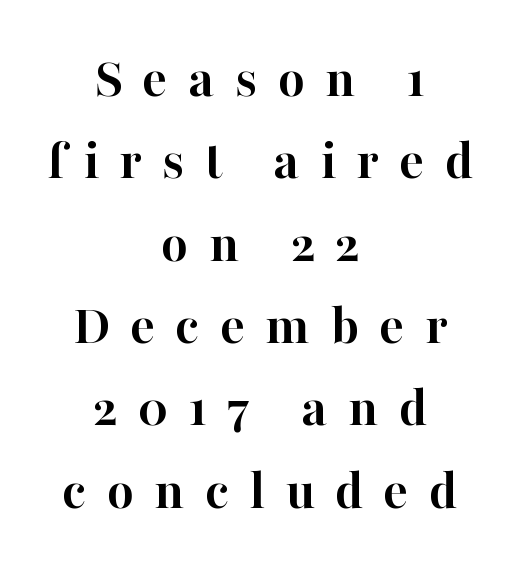
{"serif": "yes", "italic": "no", "bold": "yes", "weight": "semibold", "width": "normal", "stroke_contrast": "high", "x_height": "medium", "monospaced": "no", "underline": "no", "align": "center", "line_spacing": "normal", "line_spacing_ratio": 1.42, "letter_spacing": "wide", "letter_spacing_em": 0.35, "glyph_px": 58}
